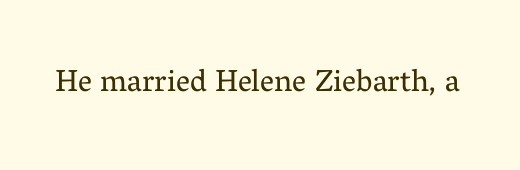
Q: Is the text bold? A: No.
Q: Is the text italic (slanted)? A: No, it is upright.
Q: Is the typeface a serif or a sans-serif typeface? A: Serif.
Q: Is the text underlined? A: No.
Q: Is the spacing between letters normal or unusually wide? A: Normal.
Q: Width (condensed, normal, or wide)? A: Normal.
Q: Stroke contrast? A: Medium.
Q: x-height? A: Medium.
Q: Monospaced? A: No.
